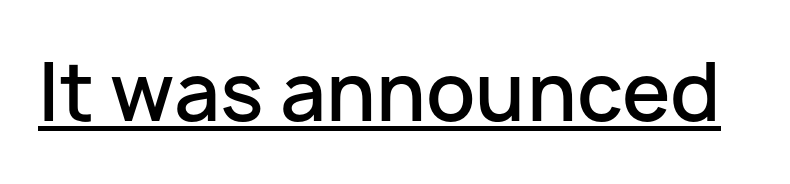
The image shows 78 px semibold sans-serif type, upright; set normal letter spacing, underlined; low stroke contrast and a medium x-height.
